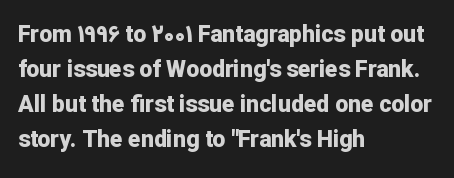
A normal amount of white space separates one row of letters from the next. The lines in this sample share a left origin and differ only in where they stop. Characters follow at the spacing the type designer built in. In terms of weight, the rendering is a true, heavy bold.
